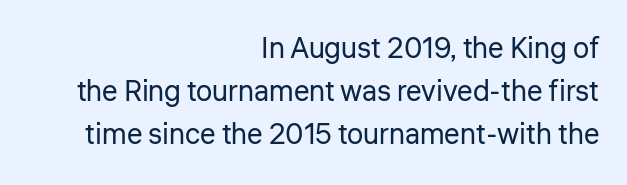
Check where the strokes stop: nothing finishes them off — pure sans. The rows are spaced the way most documents space them. Words appear dense and cohesive because spacing is normal. Stems here are at most as thick as an everyday book face.
